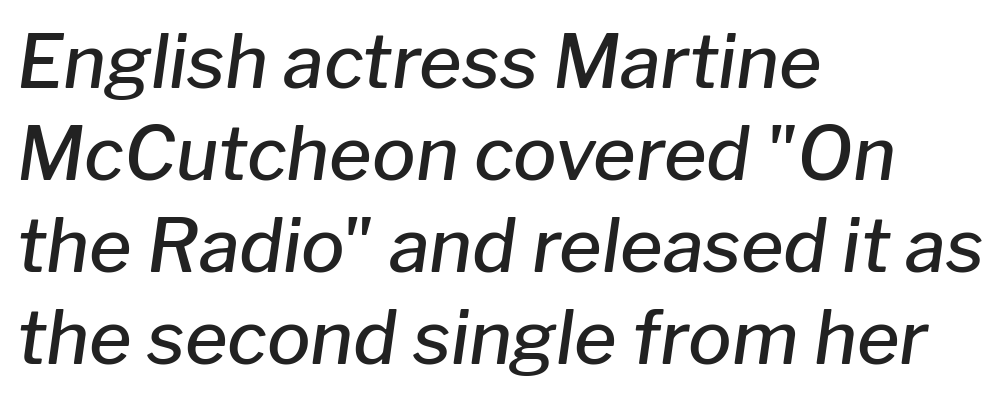
{"italic": "yes", "lean": "right", "slant_degrees": 8, "bold": "semi", "weight": "semibold", "width": "normal", "stroke_contrast": "low", "x_height": "medium", "monospaced": "no", "underline": "no", "align": "left", "line_spacing": "normal", "line_spacing_ratio": 1.26, "letter_spacing": "normal", "letter_spacing_em": 0.0, "glyph_px": 73}
